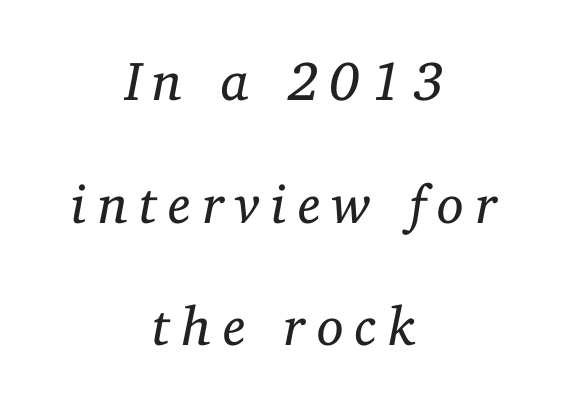
Horizontal alignment here is central, giving a formal, balanced look. A serif font was chosen for this passage. The typesetting does not lean heavy: it is not bold. Baseline-to-baseline distance is far greater than the letter height. Note the varied advance widths — an 'i' is clearly narrower than an 'm'. Short note: letters widely spaced.
